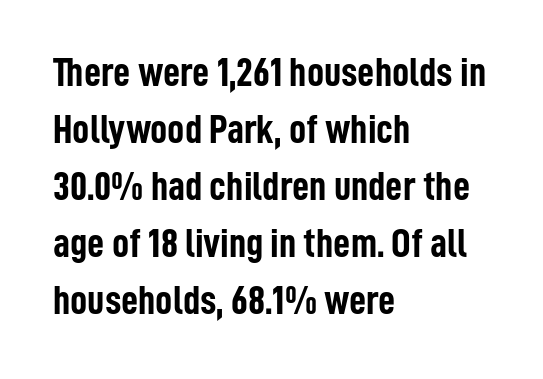
The image shows 42 px semibold, condensed sans-serif type, upright; set left-aligned, normal line spacing (1.36x), normal letter spacing, not underlined; low stroke contrast and a medium x-height.
